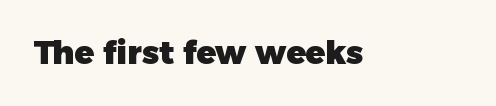
Q: Is the text bold? A: Yes.
Q: Is the text italic (slanted)? A: No, it is upright.
Q: Is the typeface a serif or a sans-serif typeface? A: Sans-serif.
Q: Is the text underlined? A: No.
Q: Is the spacing between letters normal or unusually wide? A: Normal.
Q: Width (condensed, normal, or wide)? A: Normal.
Q: Stroke contrast? A: Low.
Q: x-height? A: Medium.
Q: Monospaced? A: No.
